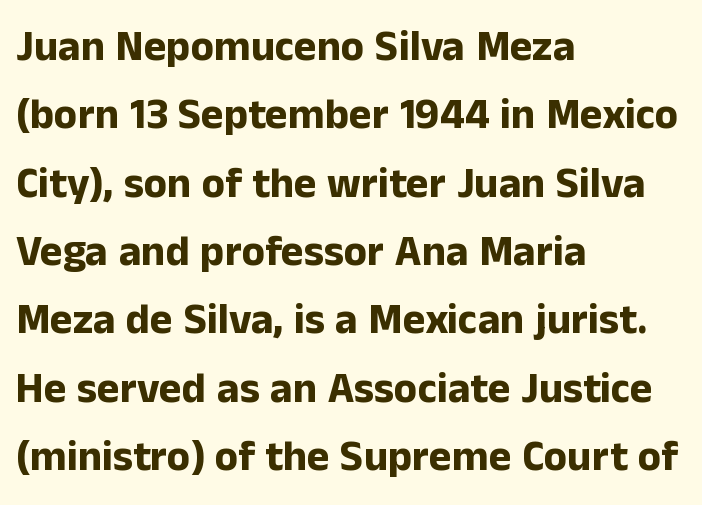
Stroke terminals: plain, sans-serif. This sample has the flowing, uneven cadence of proportional lettering. Which margin do the lines hug? The left one — the right edge is uneven. Tracking value appears to be zero — textbook default spacing.
